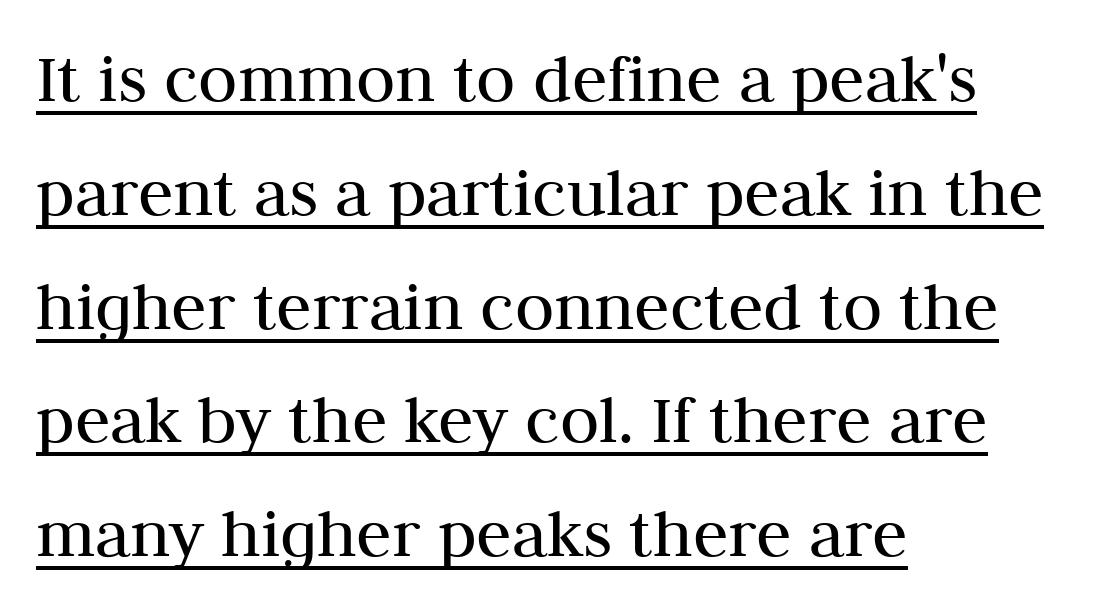
The image shows 72 px regular-weight serif type, upright; set left-aligned, normal line spacing (1.58x), normal letter spacing, underlined; medium stroke contrast and a medium x-height.
